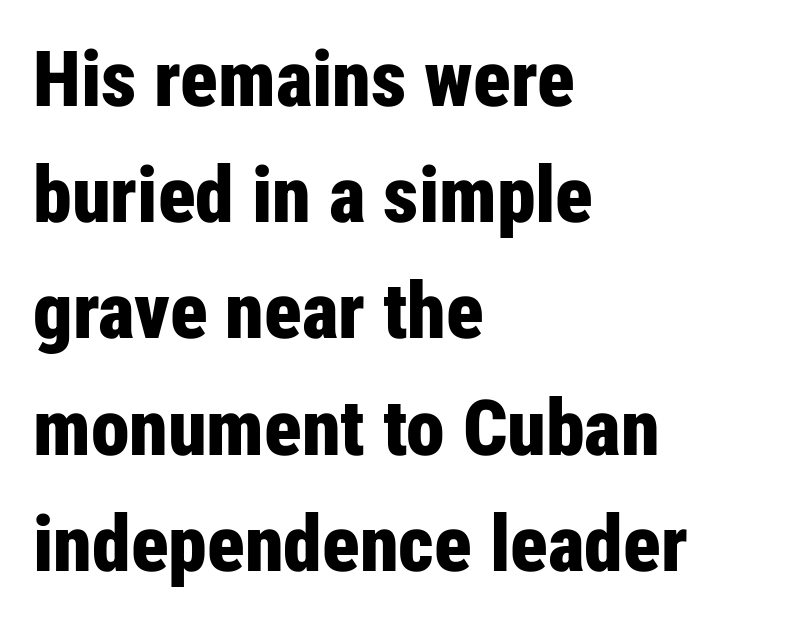
The image shows 78 px bold, condensed sans-serif type, upright; set left-aligned, normal line spacing (1.49x), normal letter spacing, not underlined; low stroke contrast and a medium x-height.
